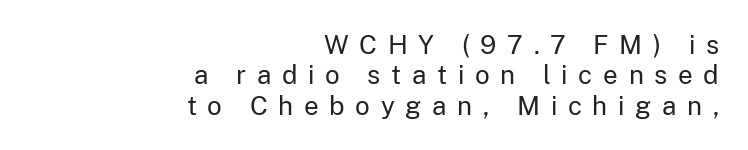
The image shows 26 px text type, upright; set right-aligned, line spacing 1.17x, unusually wide letter spacing (+0.41 em), not underlined.
